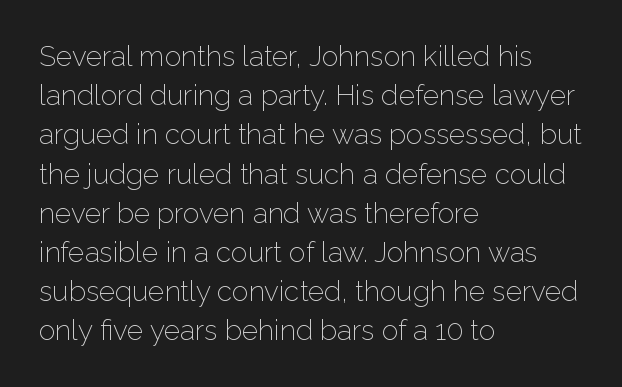
The characters display no serif detailing; their extremities are plain. Quick note: underline off. No italicization has been applied; the sample stays upright. The block of text has a typical density, with ordinary space between rows. The characters are drawn with everyday or finer stroke widths. Nobody touched the tracking dial on this one.
